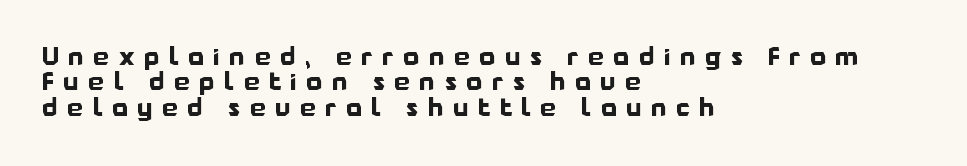
Q: Is the text bold? A: Yes.
Q: Is the text italic (slanted)? A: No, it is upright.
Q: Is the text underlined? A: No.
Q: How is the paragraph aligned? A: Left-aligned.
Q: Is the spacing between letters normal or unusually wide? A: Unusually wide.
Q: Is the spacing between lines tight, normal or loose? A: Tight.
